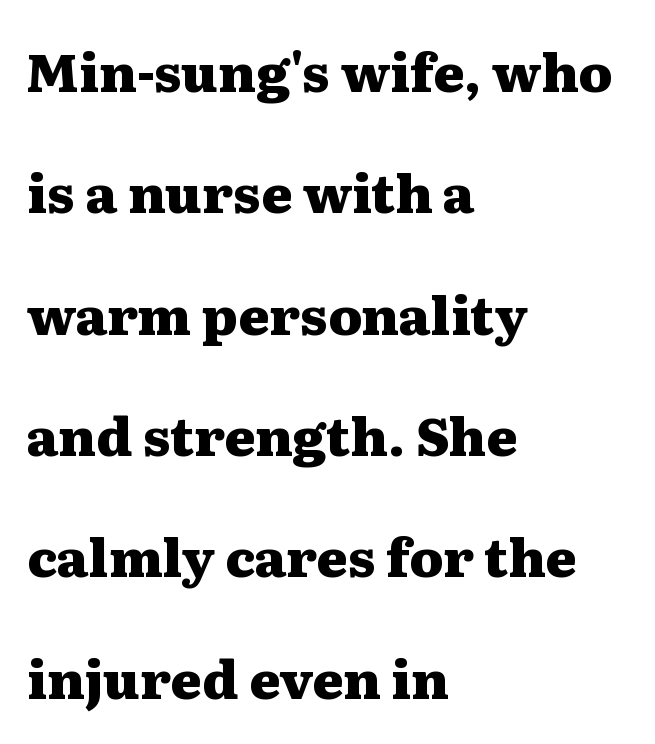
Q: Is the text bold? A: Yes.
Q: Is the text italic (slanted)? A: No, it is upright.
Q: Is the typeface a serif or a sans-serif typeface? A: Serif.
Q: Is the text underlined? A: No.
Q: How is the paragraph aligned? A: Left-aligned.
Q: Is the spacing between letters normal or unusually wide? A: Normal.
Q: Is the spacing between lines tight, normal or loose? A: Loose.
Q: Width (condensed, normal, or wide)? A: Wide.
Q: Stroke contrast? A: Medium.
Q: x-height? A: Medium.
Q: Monospaced? A: No.
